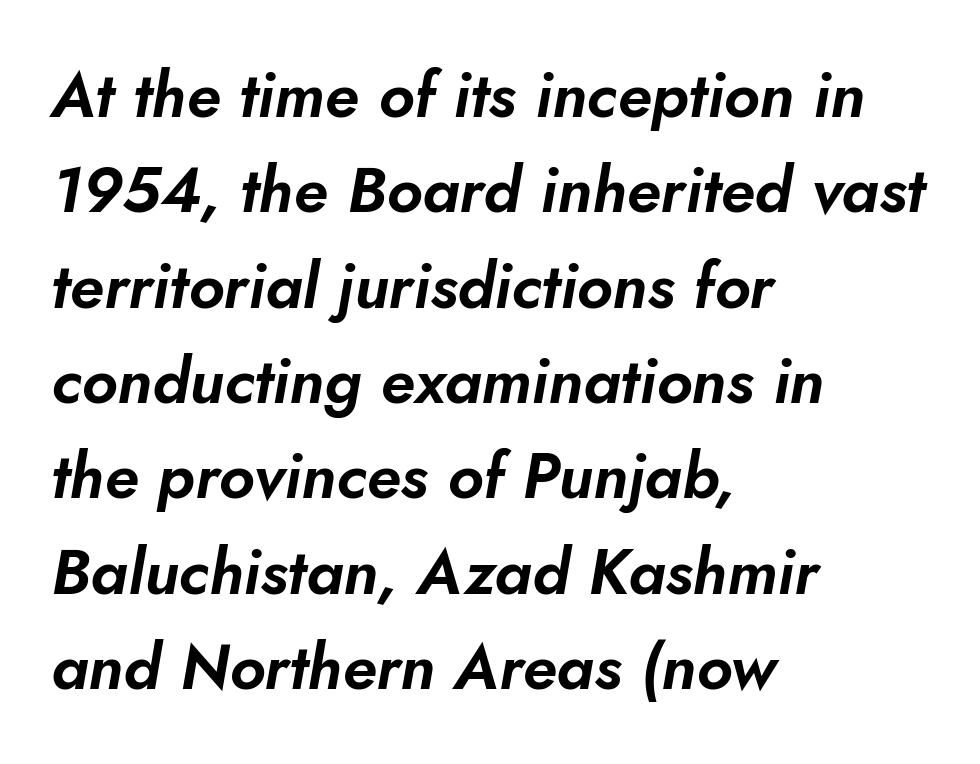
The image shows 64 px text type, italic (leaning right); set left-aligned, normal line spacing (1.49x), normal letter spacing, not underlined; low stroke contrast and a small x-height.
